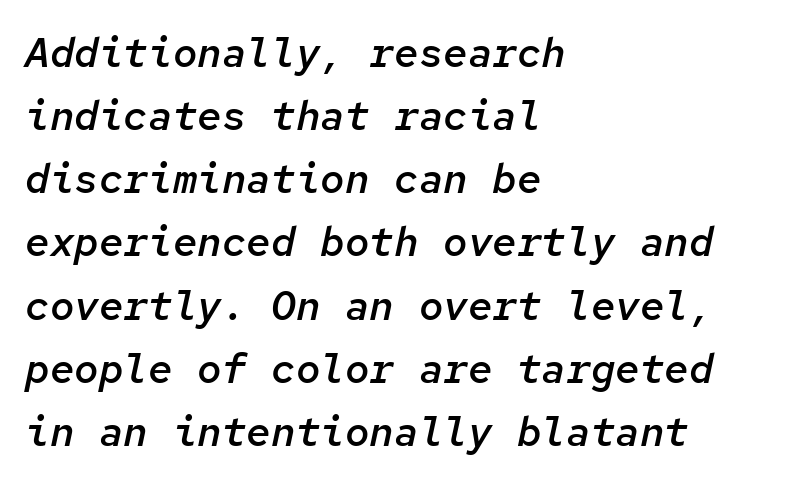
A classic flush-left, rag-right setting is used for this passage. Here the designer chose a console-style face with uniform glyph widths. Tracking value appears to be zero — textbook default spacing. Stroke thickness is moderately raised; the sample reads as semibold. Yep, that's italic — everything's leaning. Words float on clear page, feet unadorned.
